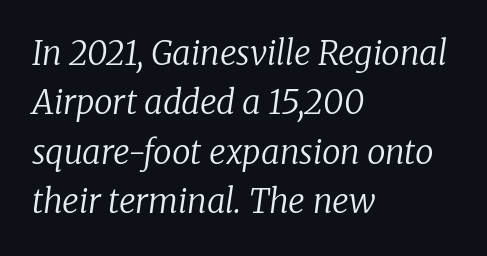
Q: Is the text bold? A: No.
Q: Is the text italic (slanted)? A: Yes, it leans right by about 8 degrees.
Q: Is the typeface a serif or a sans-serif typeface? A: Serif.
Q: Is the text underlined? A: No.
Q: How is the paragraph aligned? A: Left-aligned.
Q: Is the spacing between letters normal or unusually wide? A: Normal.
Q: Is the spacing between lines tight, normal or loose? A: Normal.
Q: Width (condensed, normal, or wide)? A: Normal.
Q: Stroke contrast? A: Low.
Q: x-height? A: Medium.
Q: Monospaced? A: No.
